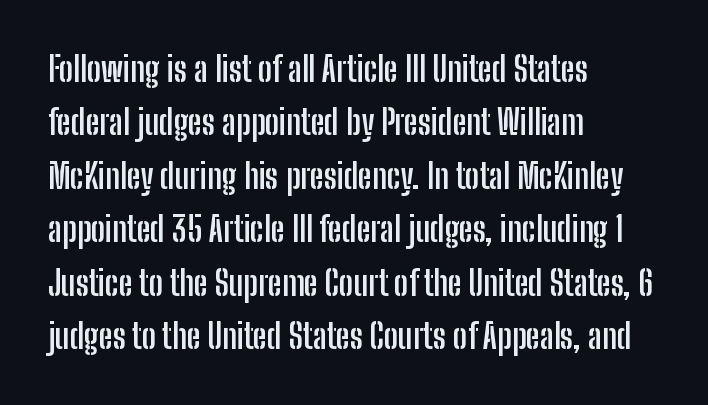
The image shows 34 px semibold, condensed sans-serif type, upright; set left-aligned, normal line spacing (1.57x), normal letter spacing, not underlined; low stroke contrast and a medium x-height.
